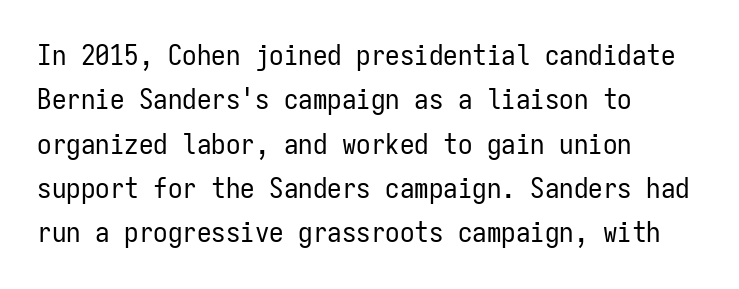
{"serif": "no", "italic": "no", "bold": "no", "weight": "regular", "width": "condensed", "stroke_contrast": "low", "x_height": "medium", "monospaced": "yes", "underline": "no", "align": "left", "line_spacing": "normal", "line_spacing_ratio": 1.53, "letter_spacing": "normal", "letter_spacing_em": 0.0, "glyph_px": 29}
